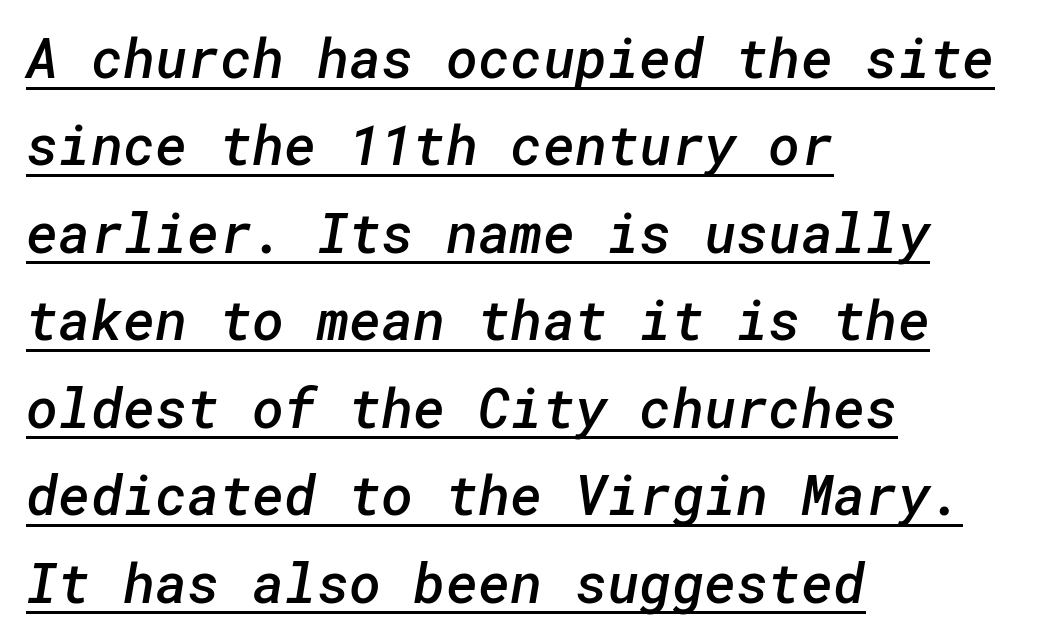
The image shows 55 px semibold sans-serif type; set left-aligned, normal line spacing (1.59x), normal letter spacing, underlined; low stroke contrast and a medium x-height.
